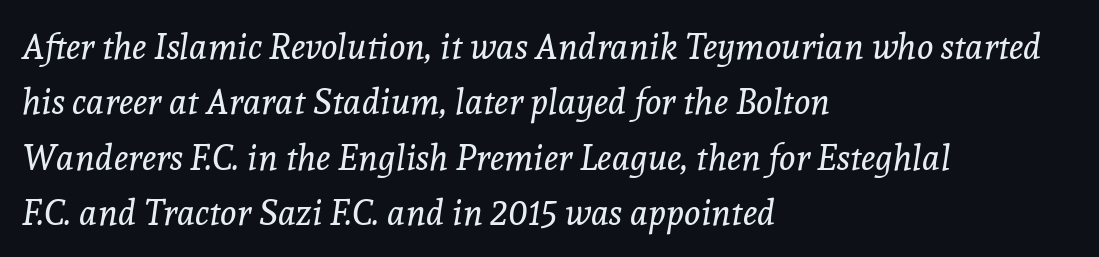
The image shows 35 px regular-weight serif type, italic (leaning right); set left-aligned, normal line spacing (1.58x), normal letter spacing, not underlined; a medium x-height.
